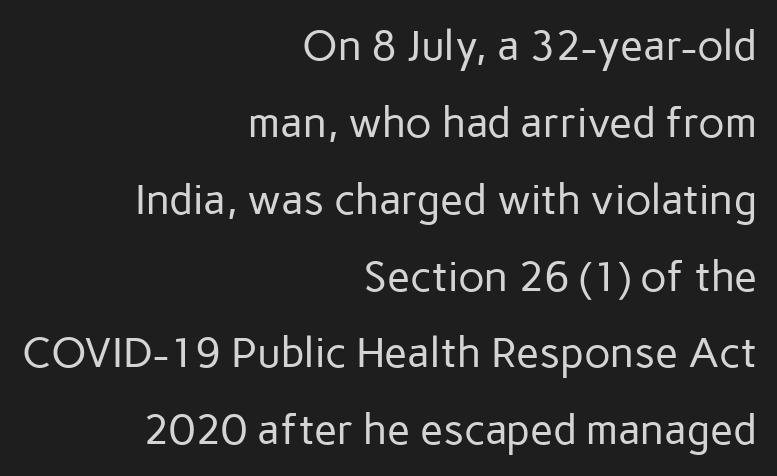
{"serif": "no", "italic": "no", "bold": "no", "weight": "regular", "width": "normal", "stroke_contrast": "low", "x_height": "medium", "monospaced": "no", "underline": "no", "align": "right", "line_spacing_ratio": 1.83, "letter_spacing": "normal", "letter_spacing_em": 0.0, "glyph_px": 42}
